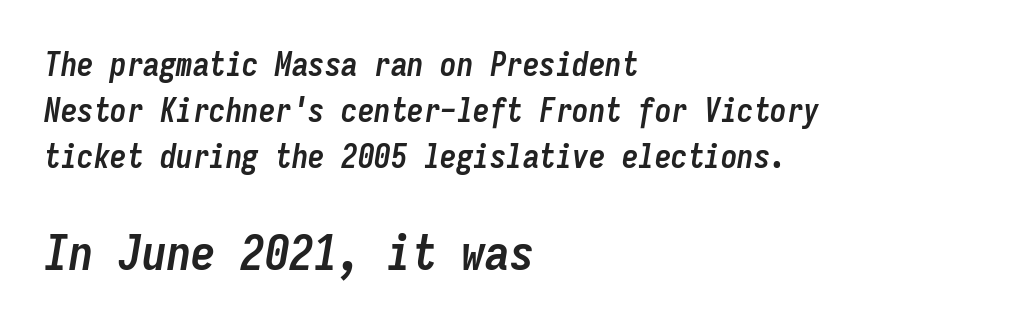
This rendering features lettering with no underline. Between these two stacked blocks, the lower one wins on size. There's an unmistakable incline to the writing here. You could count columns in this text — the font is strictly monospaced.
